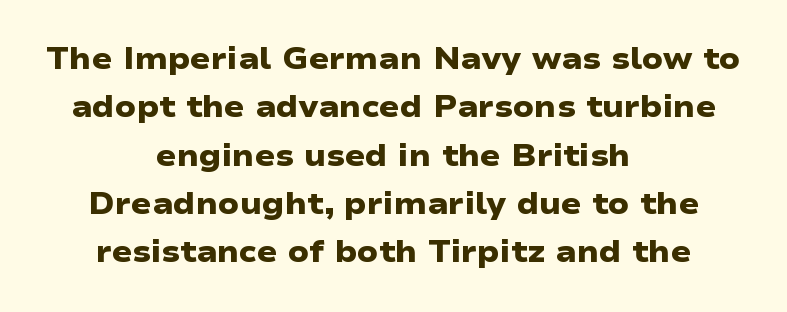
Q: Is the text bold? A: Yes.
Q: Is the typeface a serif or a sans-serif typeface? A: Sans-serif.
Q: Is the text underlined? A: No.
Q: How is the paragraph aligned? A: Centered.
Q: Is the spacing between letters normal or unusually wide? A: Normal.
Q: Is the spacing between lines tight, normal or loose? A: Normal.
Q: Width (condensed, normal, or wide)? A: Wide.
Q: Stroke contrast? A: Low.
Q: x-height? A: Medium.
Q: Monospaced? A: No.
